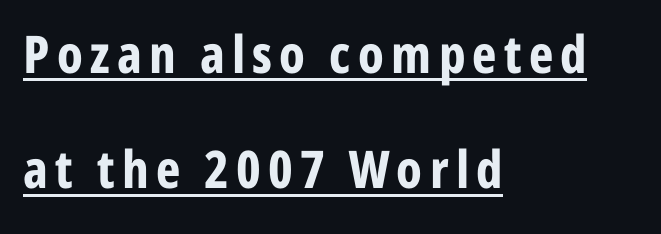
Q: Is the text bold? A: Yes.
Q: Is the text italic (slanted)? A: No, it is upright.
Q: Is the typeface a serif or a sans-serif typeface? A: Sans-serif.
Q: Is the text underlined? A: Yes.
Q: How is the paragraph aligned? A: Left-aligned.
Q: Is the spacing between lines tight, normal or loose? A: Loose.
Q: Width (condensed, normal, or wide)? A: Condensed.
Q: Stroke contrast? A: Low.
Q: x-height? A: Medium.
Q: Monospaced? A: No.
